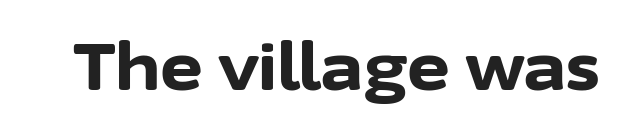
Q: Is the text bold? A: Yes.
Q: Is the text italic (slanted)? A: No, it is upright.
Q: Is the typeface a serif or a sans-serif typeface? A: Sans-serif.
Q: Is the text underlined? A: No.
Q: Is the spacing between letters normal or unusually wide? A: Normal.
Q: Width (condensed, normal, or wide)? A: Normal.
Q: Stroke contrast? A: Low.
Q: x-height? A: Medium.
Q: Monospaced? A: No.
